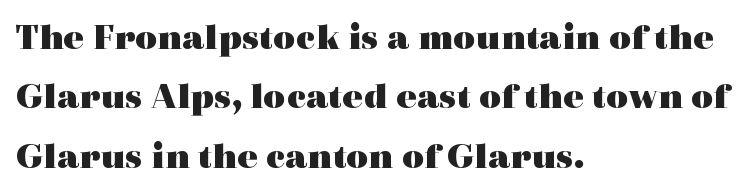
Q: Is the text bold? A: Yes.
Q: Is the text italic (slanted)? A: No, it is upright.
Q: Is the typeface a serif or a sans-serif typeface? A: Serif.
Q: Is the text underlined? A: No.
Q: How is the paragraph aligned? A: Left-aligned.
Q: Is the spacing between letters normal or unusually wide? A: Normal.
Q: Is the spacing between lines tight, normal or loose? A: Normal.
Q: Width (condensed, normal, or wide)? A: Wide.
Q: x-height? A: Medium.
Q: Monospaced? A: No.
